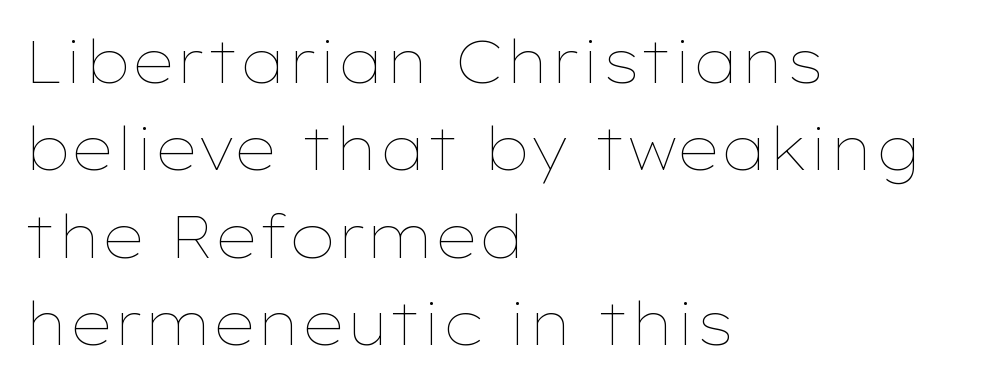
The image shows 59 px thin, wide type, upright; set left-aligned, normal line spacing (1.48x), normal letter spacing, not underlined; low stroke contrast and a medium x-height.
